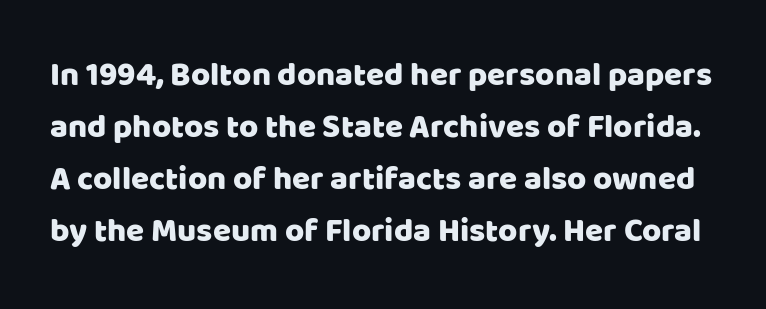
Glance below the letters and you will spot only blank space. Note: no serifs on the glyphs. A typesetter would call this leading conventional body-copy spacing. Each letter keeps its own natural width here, so spacing adapts to shape.
